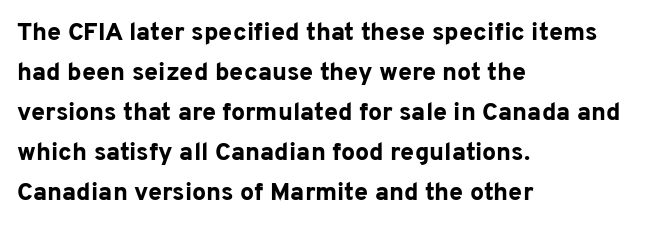
Tracking value appears to be zero — textbook default spacing. The text block is weighted toward the left margin, trailing off unevenly rightward. Posture: straight, roman, zero tilt. Regarding leading, the lines here are spaced in the standard way. Honestly, there is no underline to notice here at all. Thick stems and heavy bowls — unmistakably bold.
